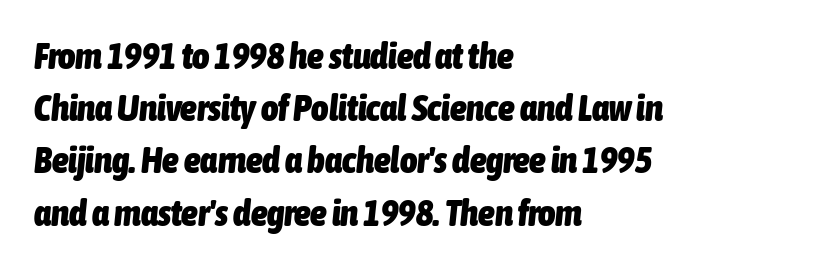
{"italic": "yes", "lean": "right", "slant_degrees": 6, "bold": "yes", "weight": "heavy", "width": "condensed", "stroke_contrast": "low", "x_height": "medium", "monospaced": "no", "underline": "no", "align": "left", "line_spacing": "normal", "line_spacing_ratio": 1.41, "letter_spacing": "normal", "letter_spacing_em": 0.0, "glyph_px": 37}
